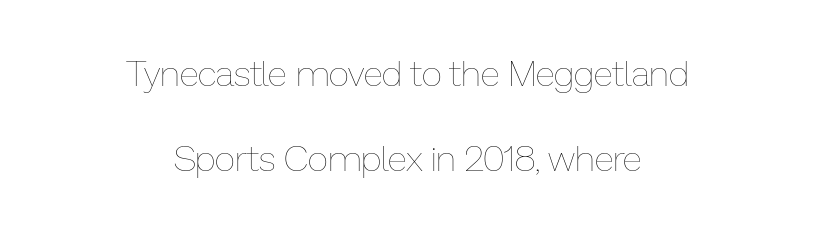
The image shows 36 px thin type, upright; set centered, loose line spacing (2.35x), normal letter spacing, not underlined; low stroke contrast and a medium x-height.
